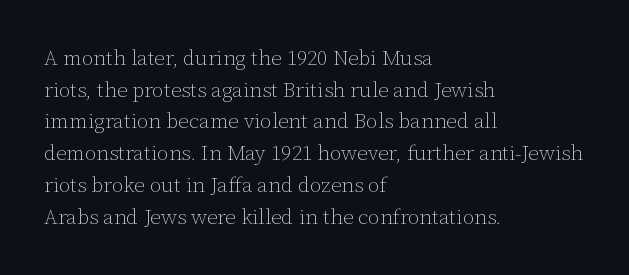
Q: Is the text bold? A: No.
Q: Is the text italic (slanted)? A: No, it is upright.
Q: Is the text underlined? A: No.
Q: How is the paragraph aligned? A: Left-aligned.
Q: Is the spacing between letters normal or unusually wide? A: Normal.
Q: Is the spacing between lines tight, normal or loose? A: Normal.
